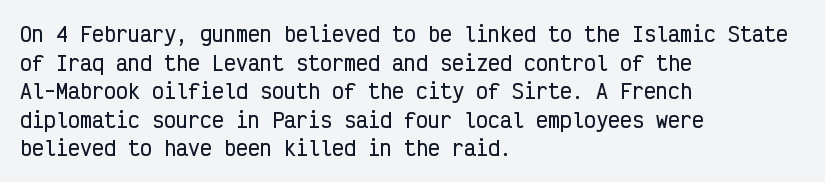
{"italic": "no", "underline": "no", "align": "left", "line_spacing": "normal", "line_spacing_ratio": 1.43, "letter_spacing": "normal", "letter_spacing_em": 0.0, "glyph_px": 20}
